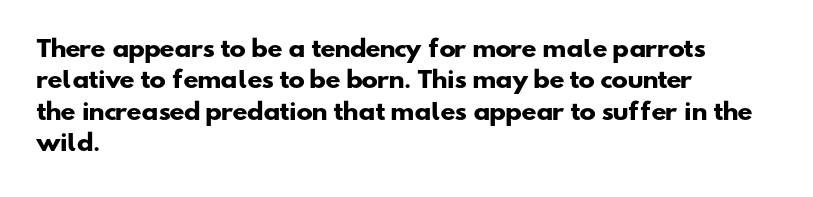
{"bold": "yes", "underline": "no", "align": "left", "line_spacing": "normal", "line_spacing_ratio": 1.43, "letter_spacing": "normal", "letter_spacing_em": 0.0, "glyph_px": 22}
